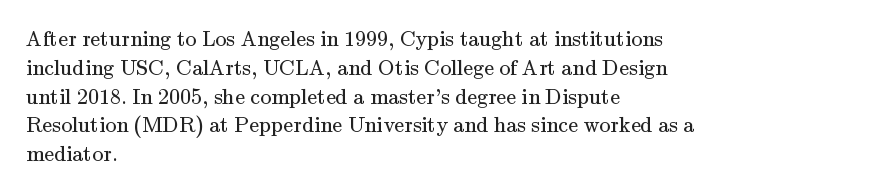
The image shows 22 px text type, upright; set left-aligned, normal line spacing (1.31x), normal letter spacing, not underlined.
